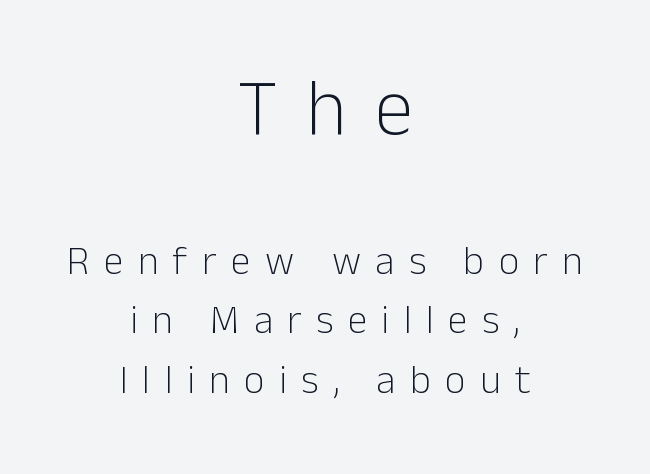
{"serif": "no", "italic": "no", "bold": "no", "weight": "light", "width": "normal", "stroke_contrast": "low", "x_height": "medium", "monospaced": "no", "underline": "no", "align": "center", "line_spacing": "normal", "line_spacing_ratio": 1.48, "letter_spacing": "wide", "letter_spacing_em": 0.36, "larger_block": "first", "size_ratio": 1.98, "glyph_px": 79}
